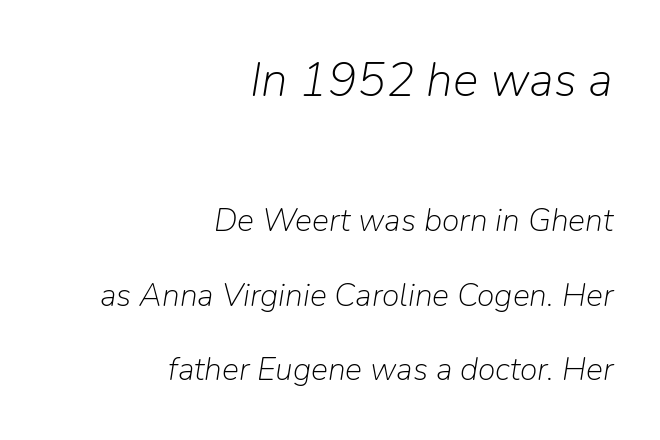
The image shows 48 px light type, italic (leaning right); set right-aligned, loose line spacing (2.34x), normal letter spacing, not underlined; the first (top) block is 1.5x larger; low stroke contrast and a medium x-height.
